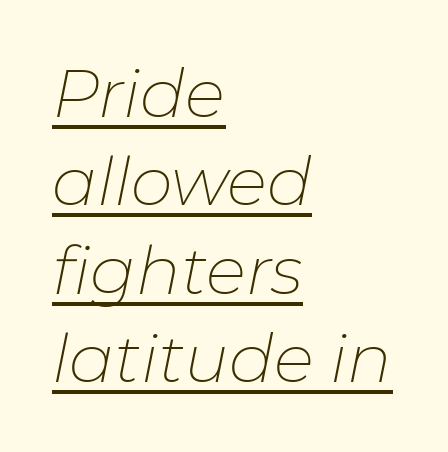
{"italic": "yes", "lean": "right", "slant_degrees": 11, "bold": "no", "weight": "thin", "width": "normal", "stroke_contrast": "low", "x_height": "medium", "monospaced": "no", "underline": "yes", "align": "left", "line_spacing": "normal", "line_spacing_ratio": 1.32, "letter_spacing": "normal", "letter_spacing_em": 0.0, "glyph_px": 67}
